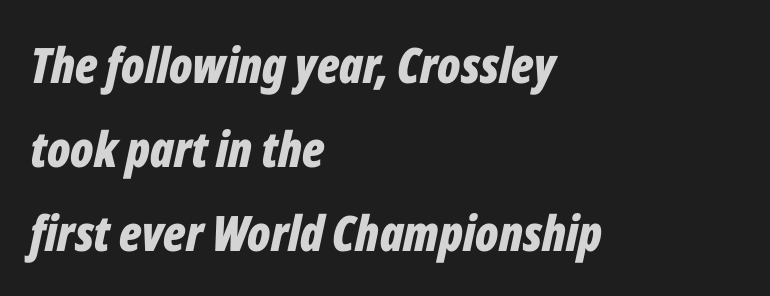
Q: Is the text bold? A: Yes.
Q: Is the text italic (slanted)? A: Yes, it leans right by about 12 degrees.
Q: Is the text underlined? A: No.
Q: How is the paragraph aligned? A: Left-aligned.
Q: Is the spacing between letters normal or unusually wide? A: Normal.
Q: Width (condensed, normal, or wide)? A: Condensed.
Q: Stroke contrast? A: Low.
Q: x-height? A: Medium.
Q: Monospaced? A: No.
